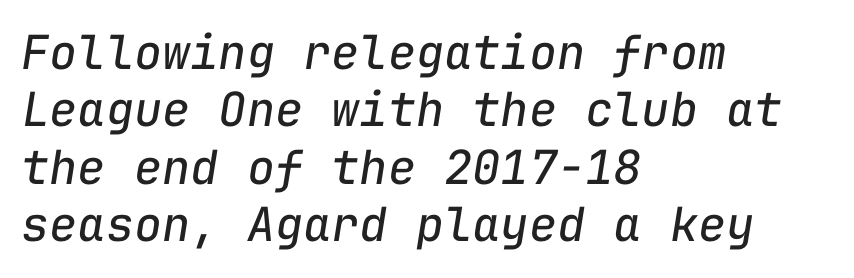
The image shows 47 px regular-weight type, italic (leaning right), monospaced; set left-aligned, line spacing 1.22x, normal letter spacing, not underlined; low stroke contrast and a medium x-height.
